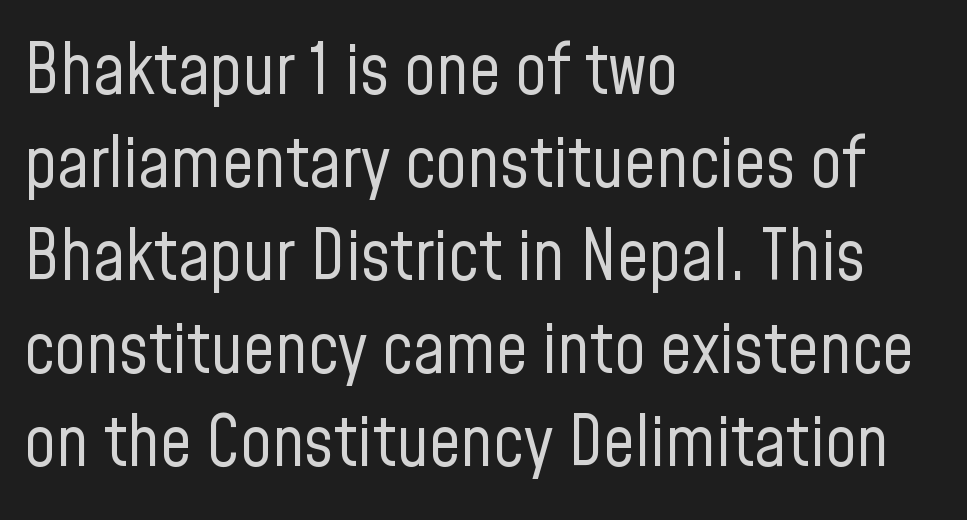
Q: Is the text bold? A: No.
Q: Is the text italic (slanted)? A: No, it is upright.
Q: Is the typeface a serif or a sans-serif typeface? A: Sans-serif.
Q: Is the text underlined? A: No.
Q: How is the paragraph aligned? A: Left-aligned.
Q: Is the spacing between letters normal or unusually wide? A: Normal.
Q: Is the spacing between lines tight, normal or loose? A: Normal.
Q: Width (condensed, normal, or wide)? A: Condensed.
Q: Stroke contrast? A: Low.
Q: x-height? A: Medium.
Q: Monospaced? A: No.
